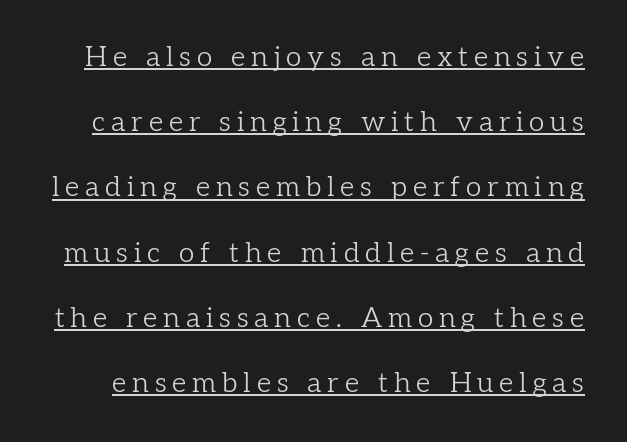
The words here are underlined. Rendered with straight, roman letterforms. A typesetter would call this leading open, well beyond the default. Is the letter spacing exaggerated? Yes — the characters are pushed far apart. Stems and bowls with no extra thickness — not bold.
